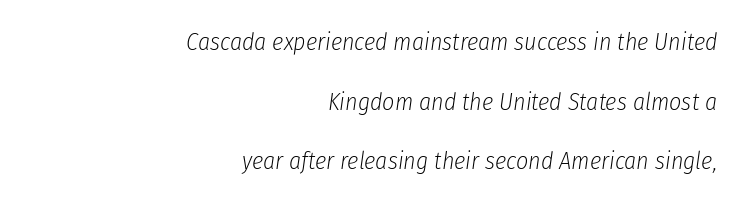
The image shows 24 px text type, italic (leaning right); set right-aligned, loose line spacing (2.48x), normal letter spacing, not underlined.
